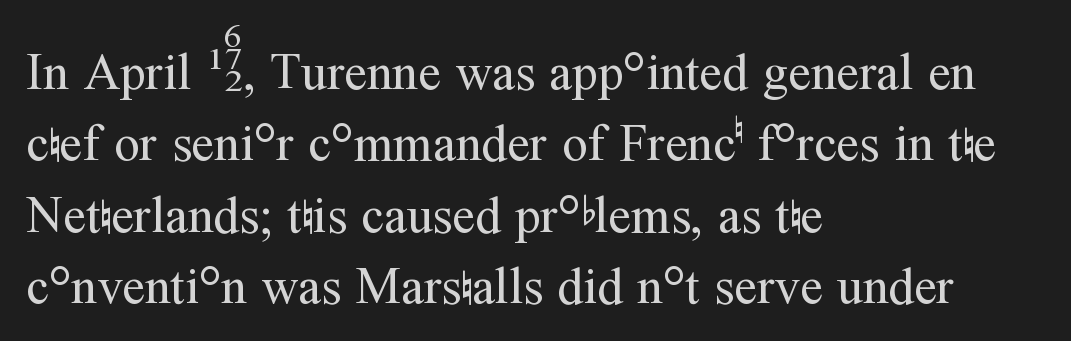
No extra tracking has been applied to these lines. Spacing verdict: proportional, widths tailored to each character. The passage is arranged the way most books set body copy — flush left. The designer left line spacing at the default.
